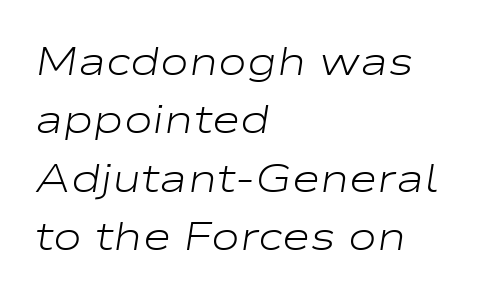
Inter-character spacing is left at the font's built-in metrics. The area under the type is left untouched. The rendering applies a slant to the glyphs. Proportional: the letters do not fall into vertical columns. Regular leading.
